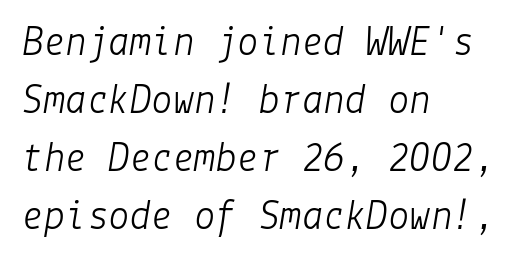
Caption: multi-line text, flush left, ragged right. Compared with typical body copy, the letter spacing here is the same. Regarding leading, the lines here are spaced in the standard way. The strokes carry an ordinary text weight at most. Rendered with sloped, italic letterforms.
